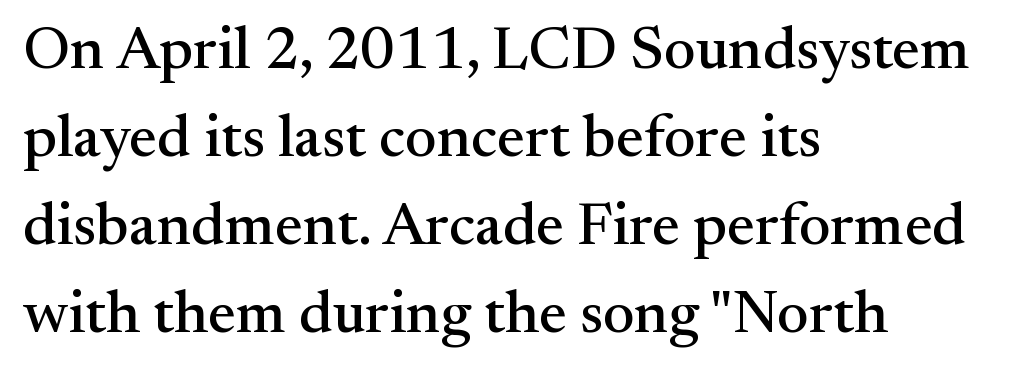
The image shows 61 px serif type, upright; set left-aligned, normal line spacing (1.44x), normal letter spacing, not underlined; medium stroke contrast and a small x-height.
